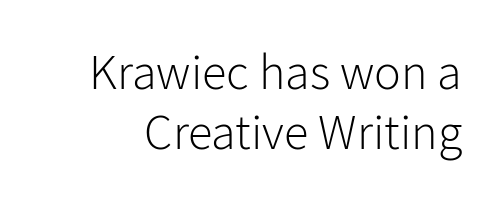
{"serif": "no", "italic": "no", "bold": "no", "weight": "light", "width": "normal", "stroke_contrast": "low", "x_height": "medium", "monospaced": "no", "underline": "no", "line_spacing_ratio": 1.2, "letter_spacing": "normal", "letter_spacing_em": 0.0, "glyph_px": 50}
